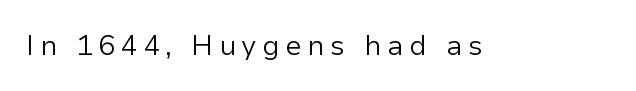
The image shows 28 px light sans-serif type, upright; set unusually wide letter spacing (+0.2 em), not underlined; low stroke contrast and a medium x-height.
